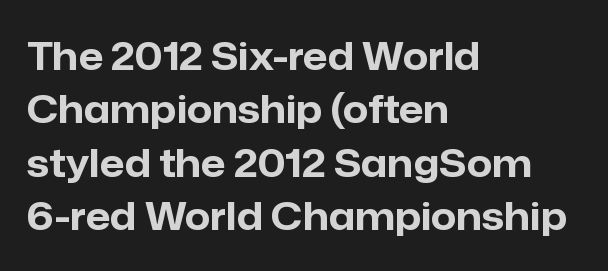
Q: Is the text bold? A: Yes.
Q: Is the text italic (slanted)? A: No, it is upright.
Q: Is the typeface a serif or a sans-serif typeface? A: Sans-serif.
Q: Is the text underlined? A: No.
Q: How is the paragraph aligned? A: Left-aligned.
Q: Is the spacing between letters normal or unusually wide? A: Normal.
Q: Is the spacing between lines tight, normal or loose? A: Normal.
Q: Width (condensed, normal, or wide)? A: Normal.
Q: Stroke contrast? A: Low.
Q: x-height? A: Medium.
Q: Monospaced? A: No.
